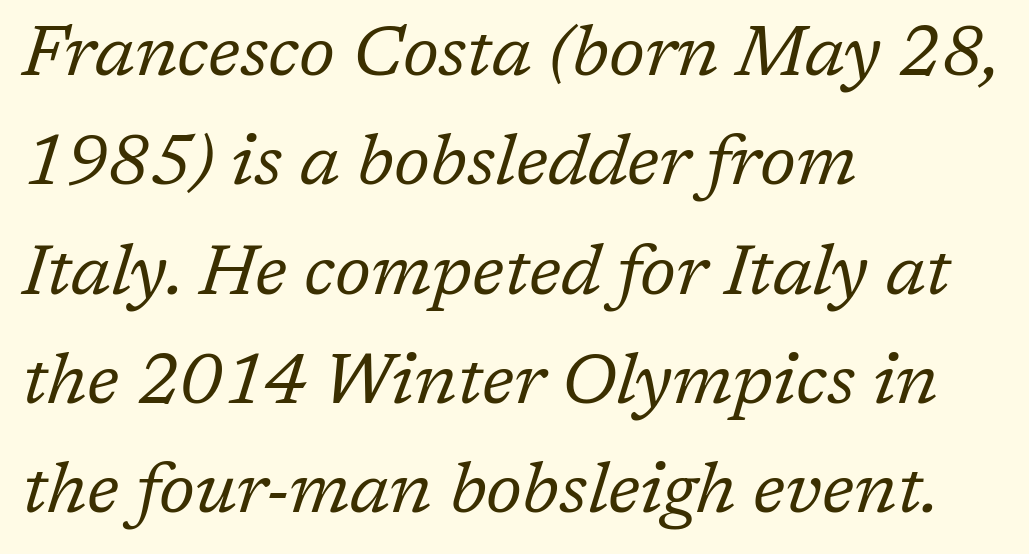
Q: Is the text bold? A: No.
Q: Is the text italic (slanted)? A: Yes, it leans right by about 17 degrees.
Q: Is the typeface a serif or a sans-serif typeface? A: Serif.
Q: Is the text underlined? A: No.
Q: How is the paragraph aligned? A: Left-aligned.
Q: Is the spacing between letters normal or unusually wide? A: Normal.
Q: Is the spacing between lines tight, normal or loose? A: Normal.
Q: Width (condensed, normal, or wide)? A: Normal.
Q: Stroke contrast? A: Low.
Q: x-height? A: Medium.
Q: Monospaced? A: No.
